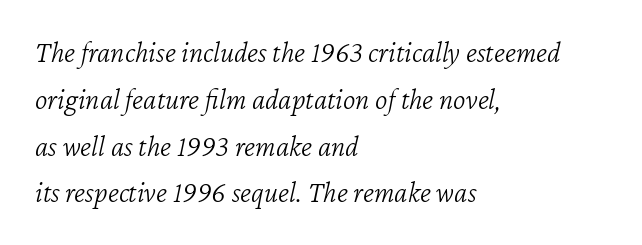
{"italic": "yes", "lean": "right", "slant_degrees": 12, "bold": "no", "weight": "light", "width": "normal", "stroke_contrast": "low", "x_height": "medium", "monospaced": "no", "underline": "no", "align": "left", "line_spacing": "normal", "line_spacing_ratio": 1.56, "letter_spacing": "normal", "letter_spacing_em": 0.0, "glyph_px": 30}
